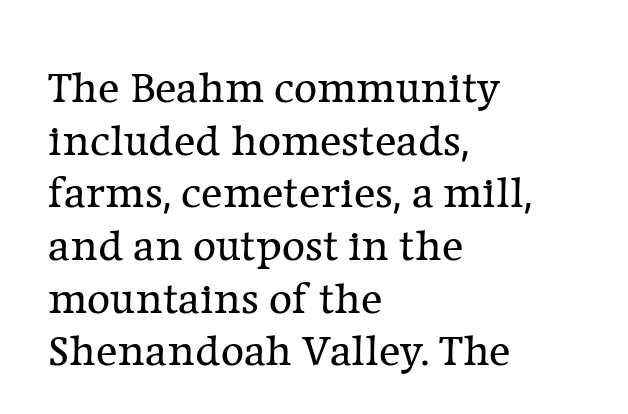
Q: Is the text bold? A: No.
Q: Is the text italic (slanted)? A: No, it is upright.
Q: Is the typeface a serif or a sans-serif typeface? A: Serif.
Q: Is the text underlined? A: No.
Q: How is the paragraph aligned? A: Left-aligned.
Q: Is the spacing between letters normal or unusually wide? A: Normal.
Q: Width (condensed, normal, or wide)? A: Normal.
Q: Stroke contrast? A: Low.
Q: x-height? A: Medium.
Q: Monospaced? A: No.
